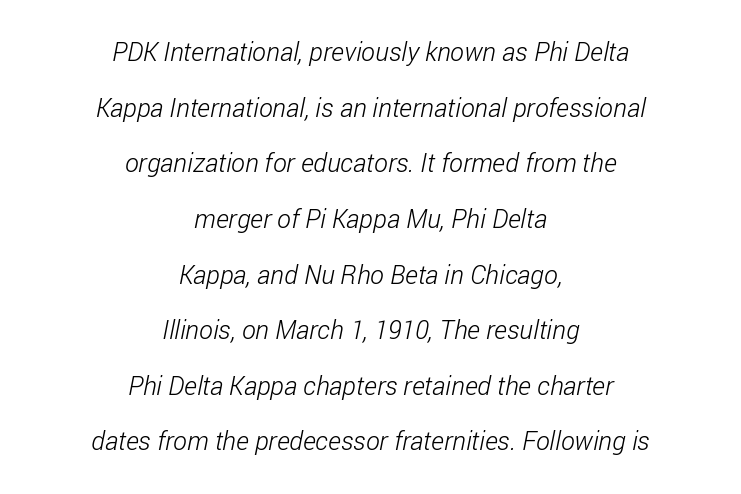
Q: Is the text bold? A: No.
Q: Is the text underlined? A: No.
Q: How is the paragraph aligned? A: Centered.
Q: Is the spacing between letters normal or unusually wide? A: Normal.
Q: Is the spacing between lines tight, normal or loose? A: Loose.
